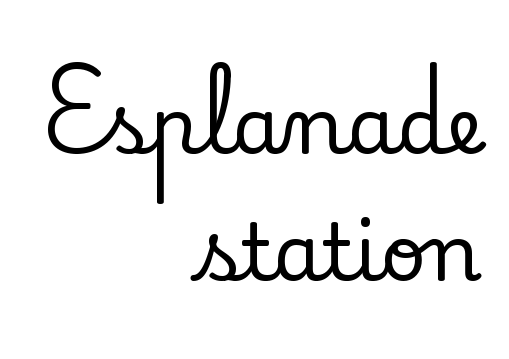
The image shows 79 px serif type, upright; set right-aligned, normal line spacing (1.61x), normal letter spacing, not underlined; low stroke contrast and a small x-height.
